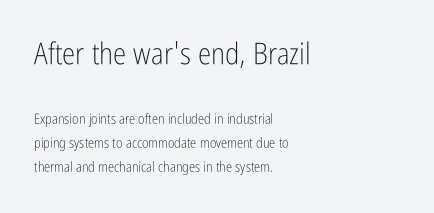
{"serif": "no", "italic": "no", "bold": "no", "weight": "light", "width": "condensed", "stroke_contrast": "low", "x_height": "medium", "monospaced": "no", "underline": "no", "align": "left", "line_spacing_ratio": 1.73, "letter_spacing": "normal", "letter_spacing_em": 0.0, "larger_block": "first", "size_ratio": 2.14, "glyph_px": 30}
